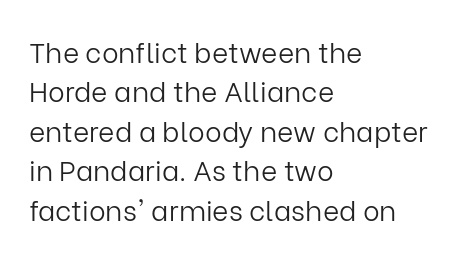
{"serif": "no", "italic": "no", "bold": "no", "weight": "light", "width": "normal", "stroke_contrast": "low", "x_height": "medium", "monospaced": "no", "underline": "no", "align": "left", "line_spacing": "normal", "line_spacing_ratio": 1.41, "letter_spacing": "normal", "letter_spacing_em": 0.0, "glyph_px": 28}
